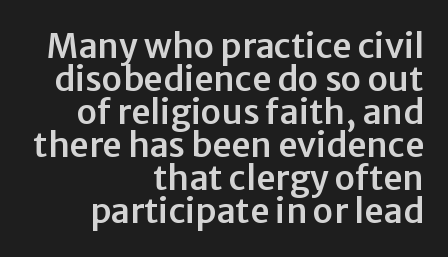
Q: Is the text italic (slanted)? A: No, it is upright.
Q: Is the typeface a serif or a sans-serif typeface? A: Sans-serif.
Q: Is the text underlined? A: No.
Q: How is the paragraph aligned? A: Right-aligned.
Q: Is the spacing between letters normal or unusually wide? A: Normal.
Q: Is the spacing between lines tight, normal or loose? A: Tight.
Q: Width (condensed, normal, or wide)? A: Normal.
Q: Stroke contrast? A: Low.
Q: x-height? A: Medium.
Q: Monospaced? A: No.
